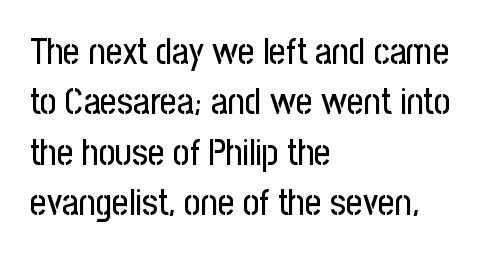
Q: Is the text italic (slanted)? A: No, it is upright.
Q: Is the typeface a serif or a sans-serif typeface? A: Sans-serif.
Q: Is the text underlined? A: No.
Q: How is the paragraph aligned? A: Left-aligned.
Q: Is the spacing between letters normal or unusually wide? A: Normal.
Q: Is the spacing between lines tight, normal or loose? A: Normal.
Q: Width (condensed, normal, or wide)? A: Condensed.
Q: Stroke contrast? A: Low.
Q: x-height? A: Medium.
Q: Monospaced? A: No.
